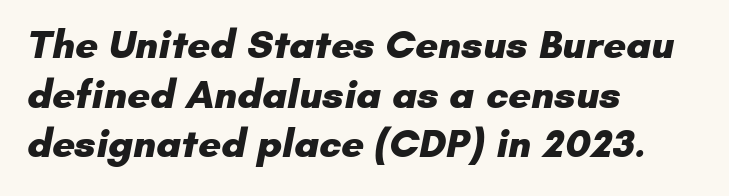
As a designer I'd log this as weight 700, bold. The face used here is rendered with its standard letterfit. Underline: absent. Letterform terminals end flat and unadorned throughout the passage. Spacing verdict: proportional, widths tailored to each character. Visually the block forms a straight wall on the left and a jagged coastline on the right.
